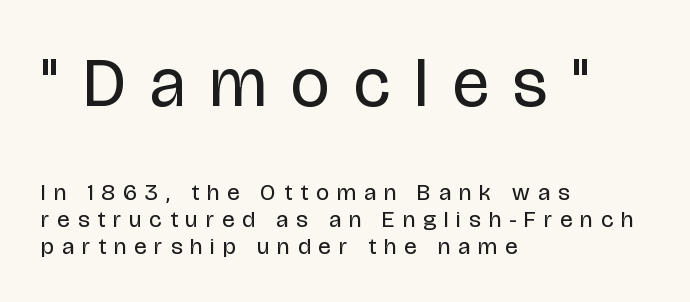
{"serif": "no", "italic": "no", "bold": "no", "weight": "regular", "width": "condensed", "stroke_contrast": "low", "x_height": "large", "monospaced": "no", "underline": "no", "align": "left", "line_spacing_ratio": 1.18, "letter_spacing": "wide", "letter_spacing_em": 0.36, "larger_block": "first", "size_ratio": 3.0, "glyph_px": 69}
